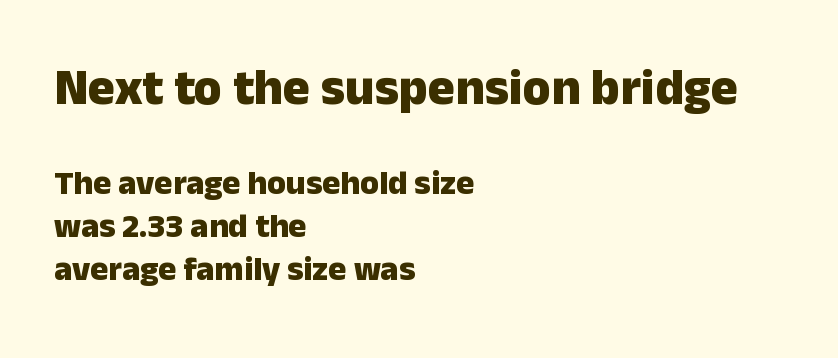
Q: Is the text bold? A: Yes.
Q: Is the text italic (slanted)? A: No, it is upright.
Q: Is the typeface a serif or a sans-serif typeface? A: Sans-serif.
Q: Is the text underlined? A: No.
Q: How is the paragraph aligned? A: Left-aligned.
Q: Is the spacing between letters normal or unusually wide? A: Normal.
Q: Is the spacing between lines tight, normal or loose? A: Normal.
Q: Which block of text is set in a larger size, the first (top) or the second (bottom)? A: The first (top) one.
Q: Width (condensed, normal, or wide)? A: Normal.
Q: Stroke contrast? A: Low.
Q: x-height? A: Medium.
Q: Monospaced? A: No.
